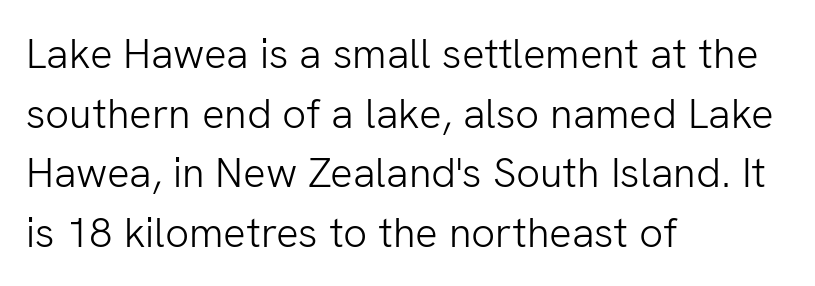
{"serif": "no", "italic": "no", "bold": "no", "weight": "light", "width": "normal", "stroke_contrast": "low", "x_height": "medium", "monospaced": "no", "underline": "no", "align": "left", "line_spacing": "normal", "line_spacing_ratio": 1.42, "letter_spacing": "normal", "letter_spacing_em": 0.0, "glyph_px": 42}
